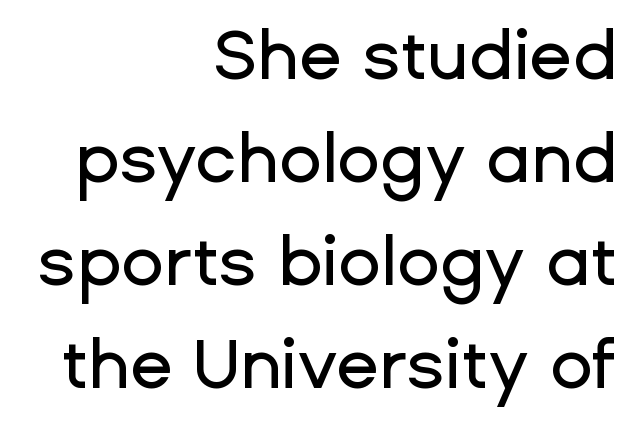
Q: Is the text italic (slanted)? A: No, it is upright.
Q: Is the typeface a serif or a sans-serif typeface? A: Sans-serif.
Q: Is the text underlined? A: No.
Q: How is the paragraph aligned? A: Right-aligned.
Q: Is the spacing between letters normal or unusually wide? A: Normal.
Q: Is the spacing between lines tight, normal or loose? A: Normal.
Q: Width (condensed, normal, or wide)? A: Normal.
Q: Stroke contrast? A: Low.
Q: x-height? A: Medium.
Q: Monospaced? A: No.
